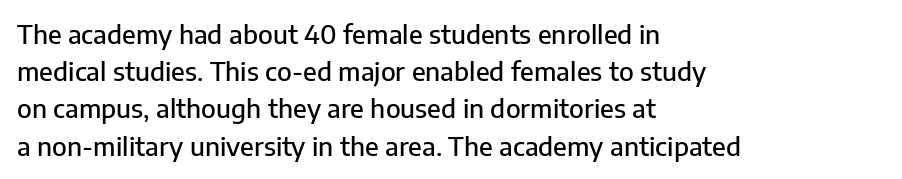
The passage is arranged the way most books set body copy — flush left. No extra tracking has been applied to these lines. You can tell it's not italic because the verticals are truly vertical. The leading is moderate, giving the passage an even texture. The specimen omits any rule beneath the text block's lines.
